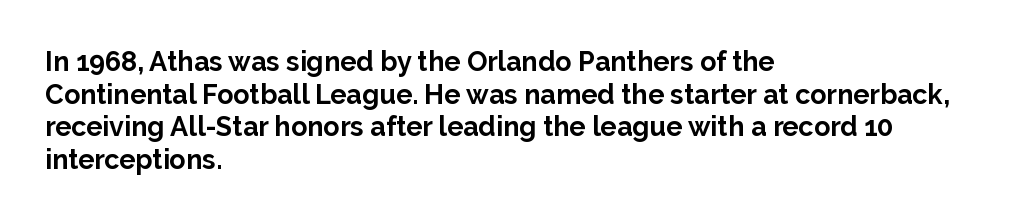
The image shows 27 px bold type, upright; set left-aligned, line spacing 1.21x, normal letter spacing, not underlined.
